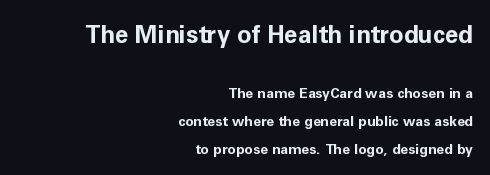
Q: Is the text bold? A: Yes.
Q: Is the text italic (slanted)? A: No, it is upright.
Q: Is the text underlined? A: No.
Q: How is the paragraph aligned? A: Right-aligned.
Q: Is the spacing between letters normal or unusually wide? A: Normal.
Q: Is the spacing between lines tight, normal or loose? A: Loose.
Q: Which block of text is set in a larger size, the first (top) or the second (bottom)? A: The first (top) one.
